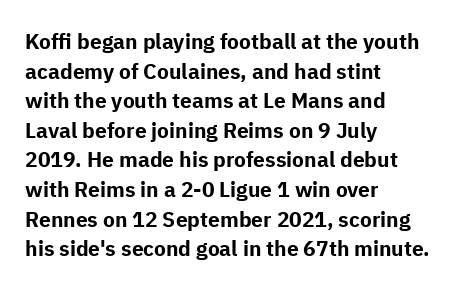
The image shows 21 px bold type, upright; set left-aligned, normal line spacing (1.41x), normal letter spacing, not underlined.
